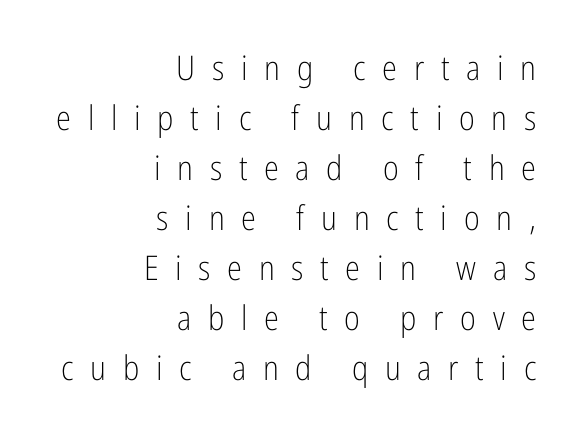
Q: Is the text bold? A: No.
Q: Is the text italic (slanted)? A: No, it is upright.
Q: Is the typeface a serif or a sans-serif typeface? A: Sans-serif.
Q: Is the text underlined? A: No.
Q: How is the paragraph aligned? A: Right-aligned.
Q: Is the spacing between letters normal or unusually wide? A: Unusually wide.
Q: Is the spacing between lines tight, normal or loose? A: Normal.
Q: Width (condensed, normal, or wide)? A: Condensed.
Q: Stroke contrast? A: Low.
Q: x-height? A: Medium.
Q: Monospaced? A: No.
